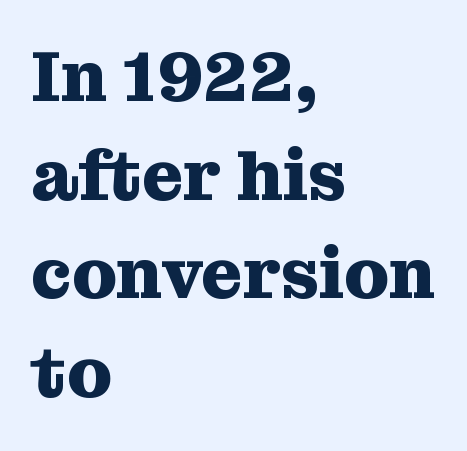
{"serif": "yes", "italic": "no", "bold": "yes", "weight": "heavy", "width": "normal", "stroke_contrast": "medium", "x_height": "medium", "monospaced": "no", "underline": "no", "align": "left", "line_spacing": "normal", "line_spacing_ratio": 1.39, "letter_spacing": "normal", "letter_spacing_em": 0.0, "glyph_px": 71}
